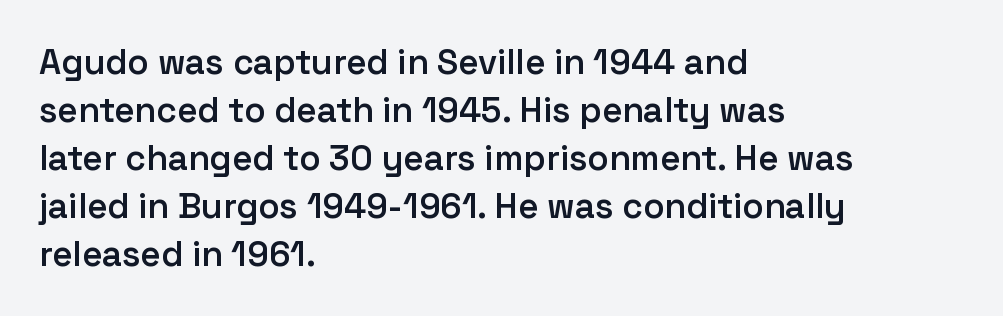
The specimen omits any rule beneath the text block's lines. Think of a printed novel: that variable character pitch is what you see here. I'd call this a sans setting — the letters go barefoot. No italicization has been applied; the sample stays upright. All the whitespace from short lines collects on the right. Baseline-to-baseline distance is the conventional proportion of letter height.
